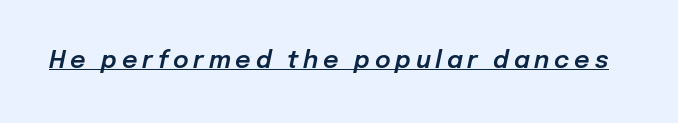
The image shows 24 px text type, italic (leaning right); set unusually wide letter spacing (+0.2 em), underlined.
